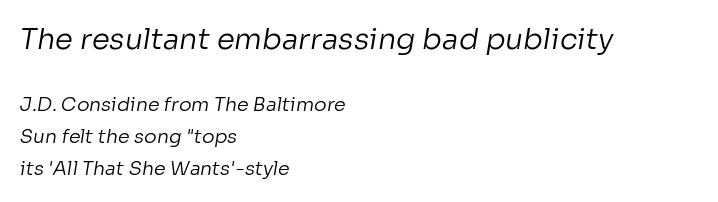
Reading top to bottom, the characters get smaller at the block break. The letters look calm and open, with moderate or lighter stems. The horizontal fit of the characters is conventional and even. Horizontal alignment here is leftward, the default for most running prose.
